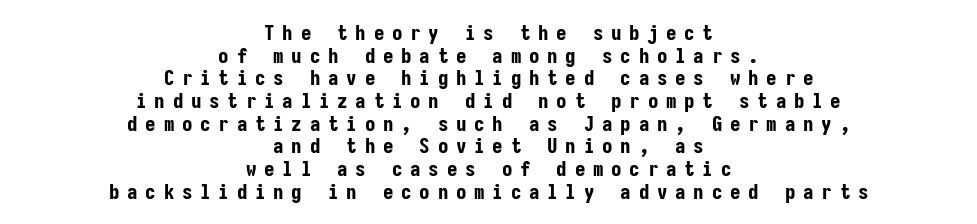
The image shows 21 px bold type, upright; set centered, tight line spacing (1.08x), unusually wide letter spacing (+0.37 em), not underlined.
